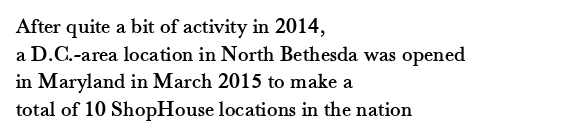
The image shows 22 px text type, upright; set left-aligned, normal line spacing (1.26x), normal letter spacing, not underlined.
